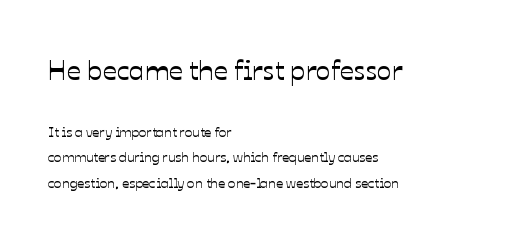
Q: Is the text italic (slanted)? A: No, it is upright.
Q: Is the text underlined? A: No.
Q: How is the paragraph aligned? A: Left-aligned.
Q: Is the spacing between letters normal or unusually wide? A: Normal.
Q: Which block of text is set in a larger size, the first (top) or the second (bottom)? A: The first (top) one.
Q: Width (condensed, normal, or wide)? A: Normal.
Q: Stroke contrast? A: Low.
Q: x-height? A: Medium.
Q: Monospaced? A: No.
